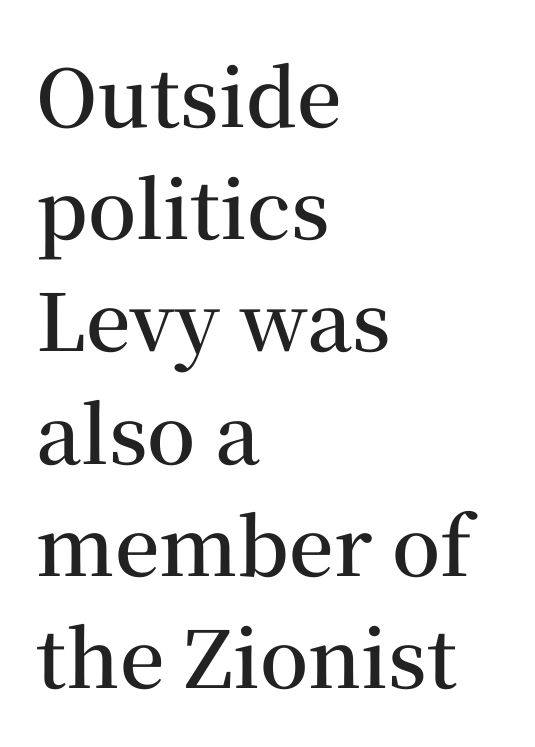
Q: Is the text bold? A: Semi-bold.
Q: Is the text italic (slanted)? A: No, it is upright.
Q: Is the typeface a serif or a sans-serif typeface? A: Serif.
Q: Is the text underlined? A: No.
Q: How is the paragraph aligned? A: Left-aligned.
Q: Is the spacing between letters normal or unusually wide? A: Normal.
Q: Is the spacing between lines tight, normal or loose? A: Normal.
Q: Width (condensed, normal, or wide)? A: Normal.
Q: Stroke contrast? A: Medium.
Q: x-height? A: Medium.
Q: Monospaced? A: No.
